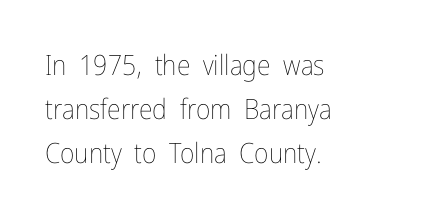
Q: Is the text bold? A: No.
Q: Is the text italic (slanted)? A: No, it is upright.
Q: Is the text underlined? A: No.
Q: How is the paragraph aligned? A: Left-aligned.
Q: Is the spacing between letters normal or unusually wide? A: Normal.
Q: Is the spacing between lines tight, normal or loose? A: Normal.
Q: Width (condensed, normal, or wide)? A: Condensed.
Q: Stroke contrast? A: Low.
Q: x-height? A: Medium.
Q: Monospaced? A: No.
